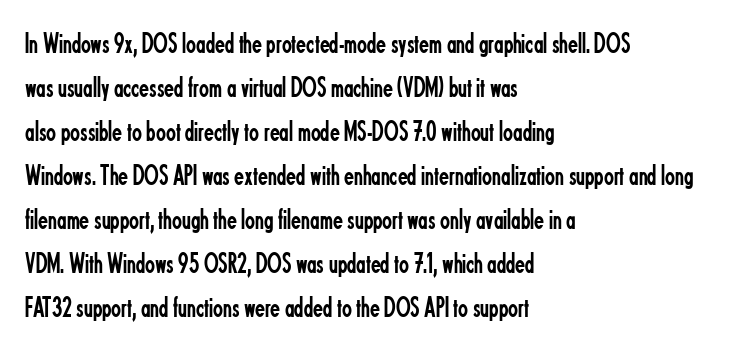
Q: Is the text bold? A: No.
Q: Is the text italic (slanted)? A: No, it is upright.
Q: Is the typeface a serif or a sans-serif typeface? A: Sans-serif.
Q: Is the text underlined? A: No.
Q: How is the paragraph aligned? A: Left-aligned.
Q: Is the spacing between letters normal or unusually wide? A: Normal.
Q: Is the spacing between lines tight, normal or loose? A: Normal.
Q: Width (condensed, normal, or wide)? A: Condensed.
Q: Stroke contrast? A: Low.
Q: x-height? A: Small.
Q: Monospaced? A: No.
